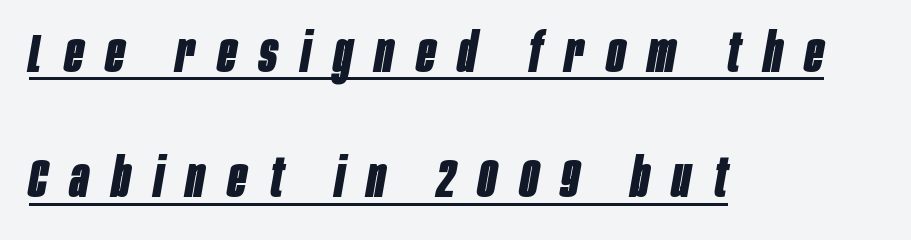
Q: Is the text bold? A: Yes.
Q: Is the text italic (slanted)? A: Yes, it leans right by about 10 degrees.
Q: Is the text underlined? A: Yes.
Q: How is the paragraph aligned? A: Left-aligned.
Q: Is the spacing between letters normal or unusually wide? A: Unusually wide.
Q: Is the spacing between lines tight, normal or loose? A: Loose.
Q: Width (condensed, normal, or wide)? A: Condensed.
Q: Stroke contrast? A: Low.
Q: x-height? A: Large.
Q: Monospaced? A: No.
